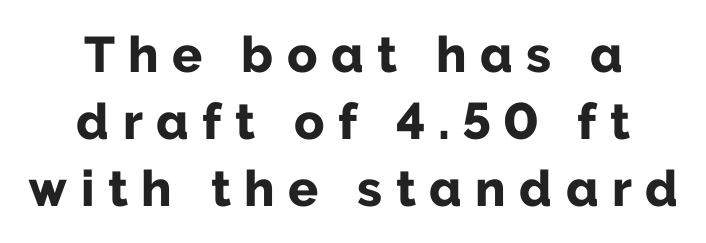
Q: Is the text bold? A: Yes.
Q: Is the text italic (slanted)? A: No, it is upright.
Q: Is the typeface a serif or a sans-serif typeface? A: Sans-serif.
Q: Is the text underlined? A: No.
Q: How is the paragraph aligned? A: Centered.
Q: Is the spacing between letters normal or unusually wide? A: Unusually wide.
Q: Is the spacing between lines tight, normal or loose? A: Normal.
Q: Width (condensed, normal, or wide)? A: Normal.
Q: Stroke contrast? A: Low.
Q: x-height? A: Medium.
Q: Monospaced? A: No.
